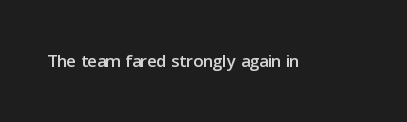
Q: Is the text italic (slanted)? A: No, it is upright.
Q: Is the text underlined? A: No.
Q: Is the spacing between letters normal or unusually wide? A: Normal.
